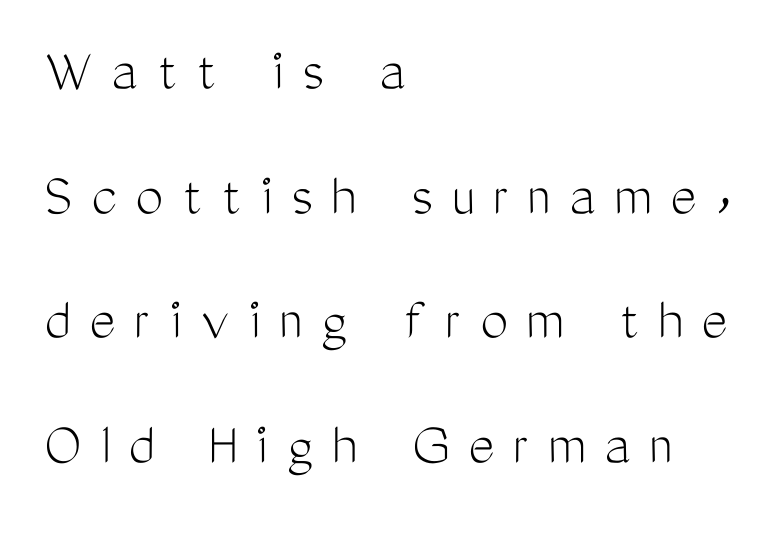
{"serif": "no", "italic": "no", "bold": "no", "weight": "light", "width": "condensed", "stroke_contrast": "medium", "x_height": "medium", "monospaced": "no", "underline": "no", "align": "left", "line_spacing": "loose", "line_spacing_ratio": 2.01, "letter_spacing": "wide", "letter_spacing_em": 0.31, "glyph_px": 62}
